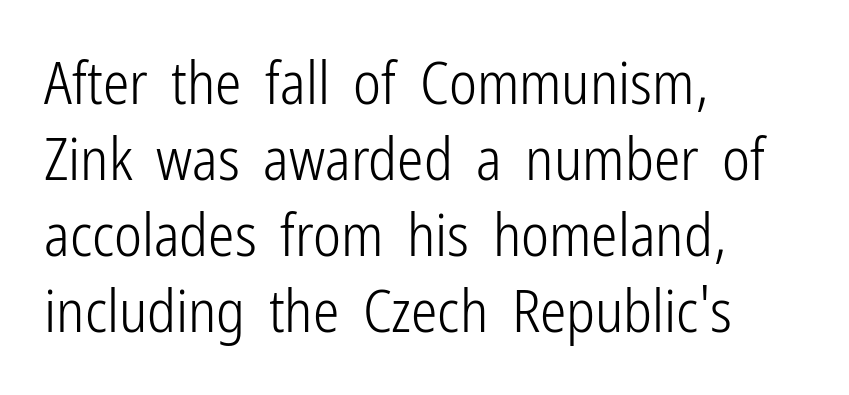
{"serif": "no", "italic": "no", "bold": "no", "weight": "light", "width": "condensed", "stroke_contrast": "low", "x_height": "medium", "monospaced": "no", "underline": "no", "align": "left", "line_spacing": "normal", "line_spacing_ratio": 1.29, "letter_spacing": "normal", "letter_spacing_em": 0.0, "glyph_px": 59}
